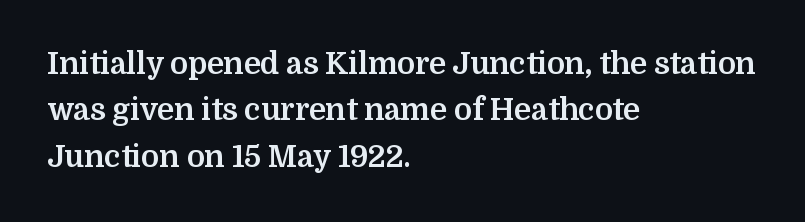
Lines of text with bare space underneath. Look at the tracking — it's just the regular setting, nothing added. Here the designer chose a conventional face with non-uniform glyph widths. Heavy-handed strokes throughout: this text is bold.
